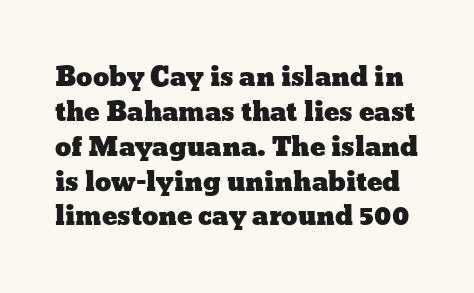
{"italic": "no", "underline": "no", "line_spacing": "normal", "line_spacing_ratio": 1.34, "letter_spacing": "normal", "letter_spacing_em": 0.0, "glyph_px": 26}
